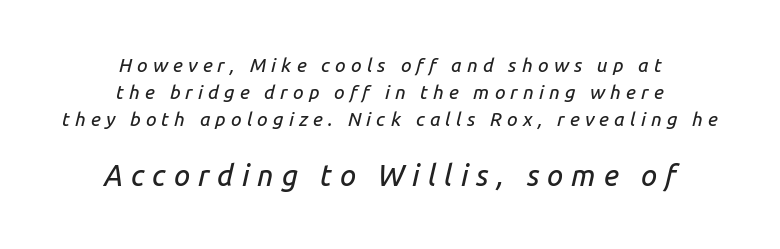
The string is rendered with underlining switched off. Visually, the bottom section dominates because its glyphs are scaled up. Visually the block forms a symmetrical silhouette, jagged on both flanks. Each new line begins a customary step beneath the previous one. Between one letter and the next there's a generous, obvious gap.
